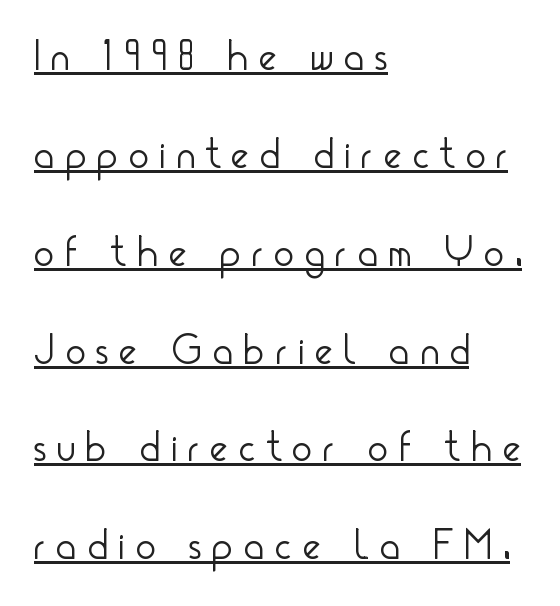
The image shows 42 px light, condensed sans-serif type, upright; set left-aligned, loose line spacing (2.33x), unusually wide letter spacing (+0.27 em), underlined; low stroke contrast and a small x-height.
